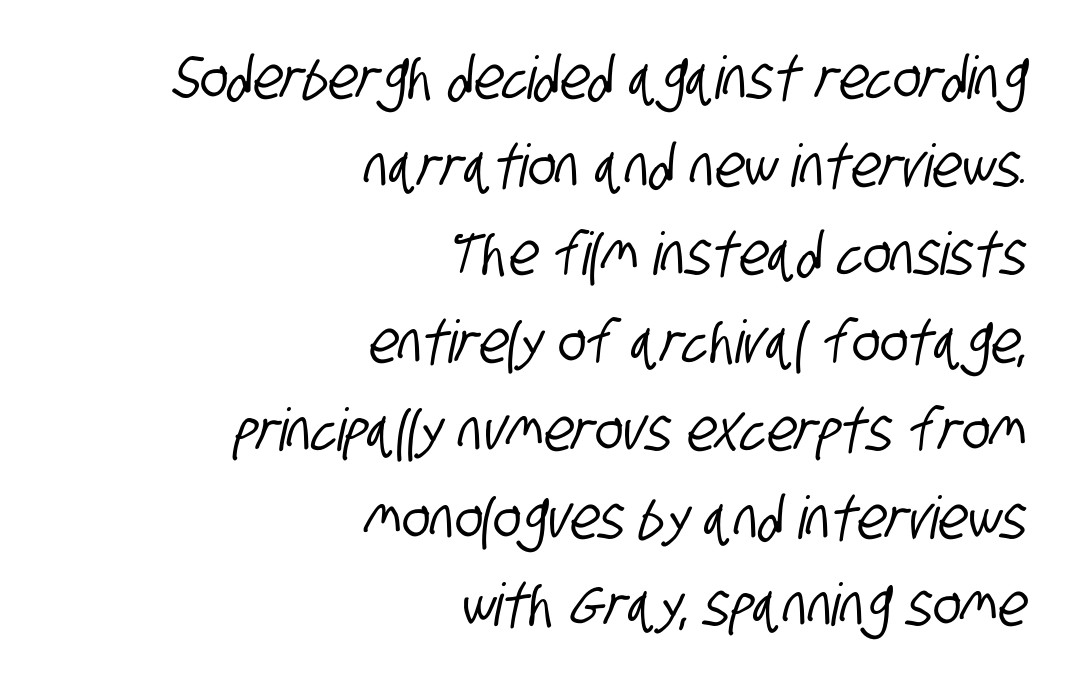
The image shows 59 px condensed sans-serif type; set right-aligned, normal line spacing (1.49x), normal letter spacing, not underlined; low stroke contrast and a large x-height.
